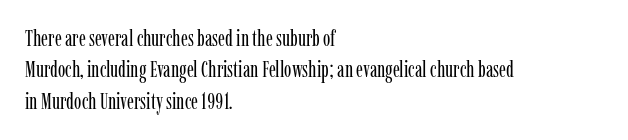
Q: Is the text bold? A: No.
Q: Is the text italic (slanted)? A: No, it is upright.
Q: Is the text underlined? A: No.
Q: How is the paragraph aligned? A: Left-aligned.
Q: Is the spacing between letters normal or unusually wide? A: Normal.
Q: Is the spacing between lines tight, normal or loose? A: Normal.
